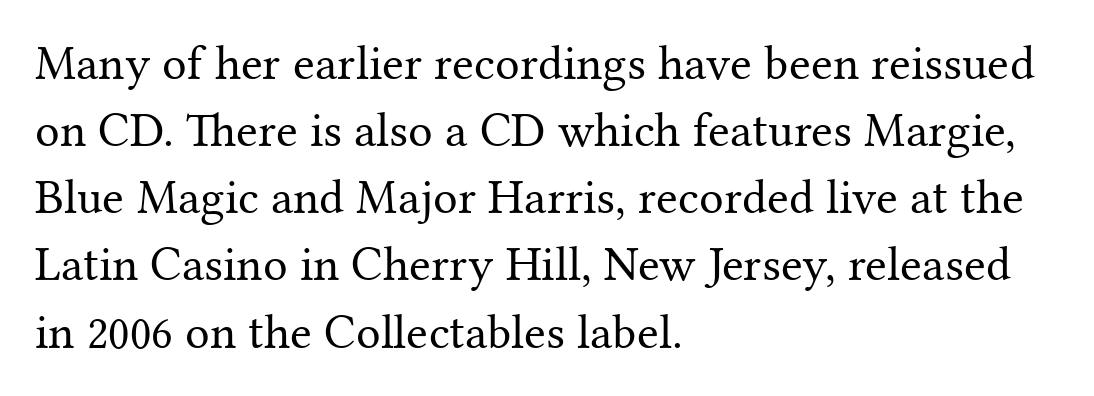
{"serif": "yes", "italic": "no", "bold": "no", "weight": "regular", "width": "normal", "stroke_contrast": "medium", "x_height": "medium", "monospaced": "no", "underline": "no", "align": "left", "line_spacing": "normal", "line_spacing_ratio": 1.37, "letter_spacing": "normal", "letter_spacing_em": 0.0, "glyph_px": 49}
